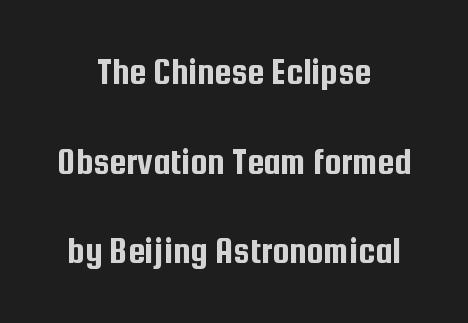
{"serif": "no", "italic": "no", "width": "condensed", "stroke_contrast": "low", "x_height": "medium", "monospaced": "no", "underline": "no", "align": "center", "line_spacing": "loose", "line_spacing_ratio": 2.36, "letter_spacing": "normal", "letter_spacing_em": 0.0, "glyph_px": 38}
